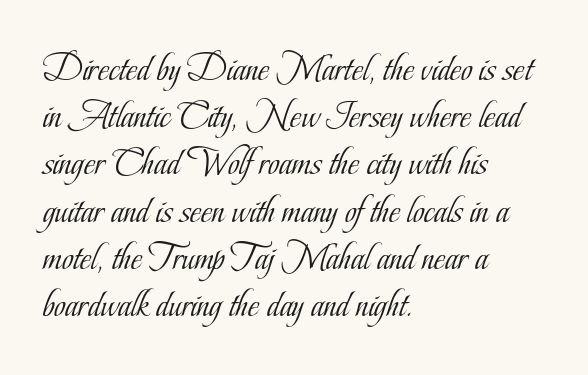
The image shows 39 px light, condensed serif type; set left-aligned, line spacing 1.21x, normal letter spacing, not underlined; low stroke contrast and a small x-height.
